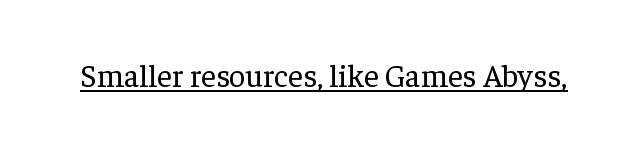
Q: Is the text bold? A: No.
Q: Is the text italic (slanted)? A: No, it is upright.
Q: Is the typeface a serif or a sans-serif typeface? A: Serif.
Q: Is the text underlined? A: Yes.
Q: Is the spacing between letters normal or unusually wide? A: Normal.
Q: Width (condensed, normal, or wide)? A: Normal.
Q: Stroke contrast? A: Low.
Q: x-height? A: Medium.
Q: Monospaced? A: No.
